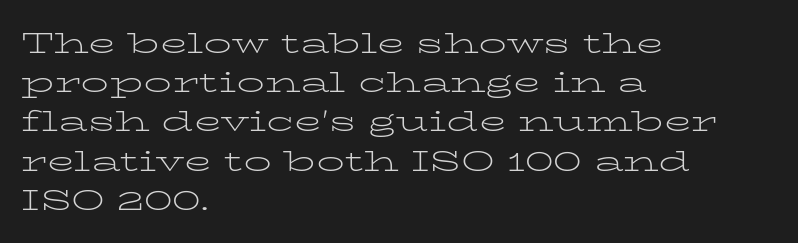
Lines of text with bare space underneath. Normally led — the rows are evenly, conventionally spaced. No heavy texture on the line: the type isn't bold. Nothing unusual about the tracking: characters are spaced as the font intends. The designer went with a serif here, giving each stem small feet.
